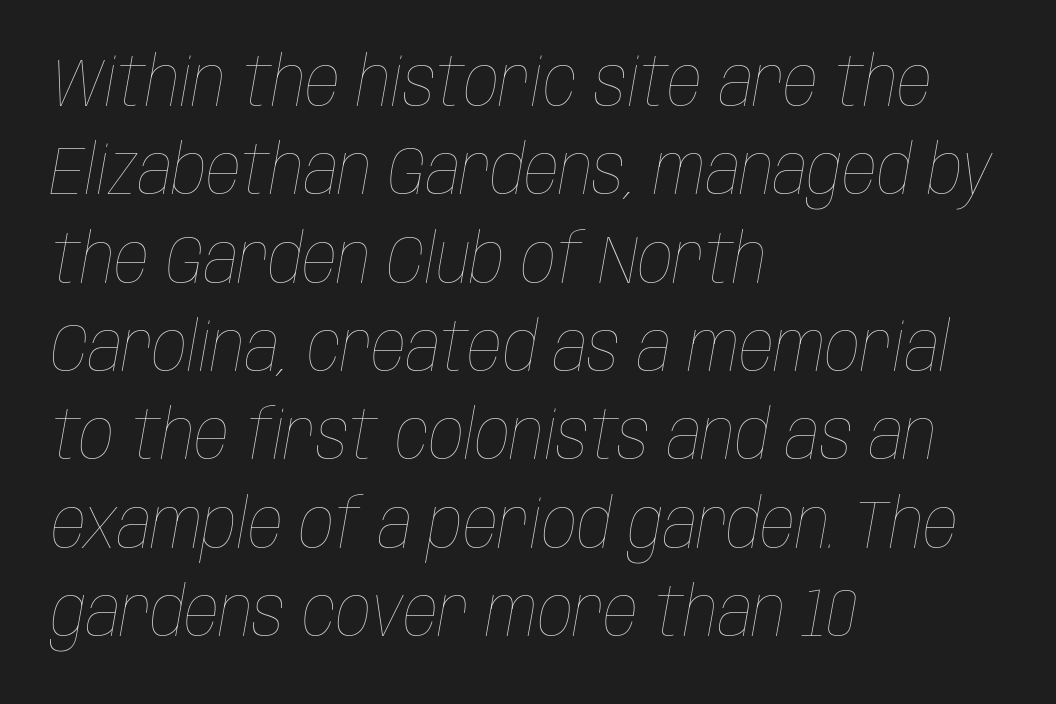
The image shows 69 px thin, condensed type, italic (leaning right); set left-aligned, normal line spacing (1.28x), normal letter spacing, not underlined; low stroke contrast and a large x-height.
